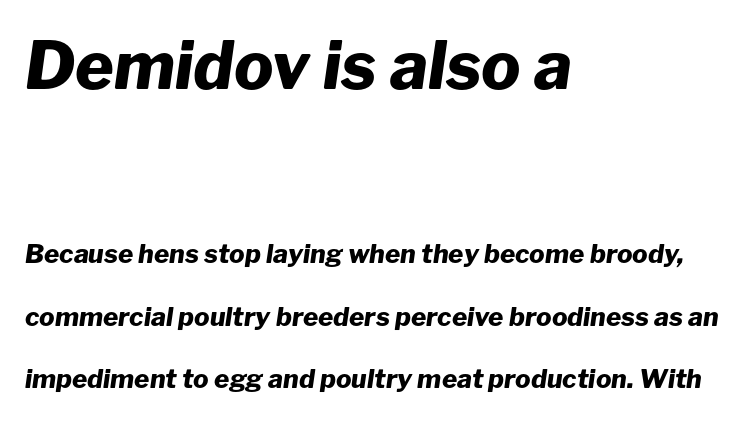
{"italic": "yes", "lean": "right", "slant_degrees": 8, "bold": "yes", "weight": "heavy", "width": "normal", "stroke_contrast": "low", "x_height": "medium", "monospaced": "no", "underline": "no", "align": "left", "line_spacing": "loose", "line_spacing_ratio": 2.41, "letter_spacing": "normal", "letter_spacing_em": 0.0, "larger_block": "first", "size_ratio": 2.54, "glyph_px": 66}
